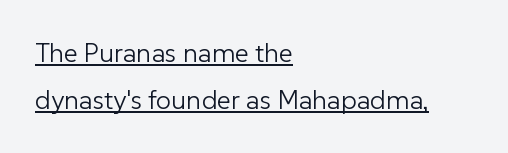
{"italic": "no", "bold": "no", "underline": "yes", "align": "left", "line_spacing_ratio": 1.75, "letter_spacing": "normal", "letter_spacing_em": 0.0, "glyph_px": 27}
